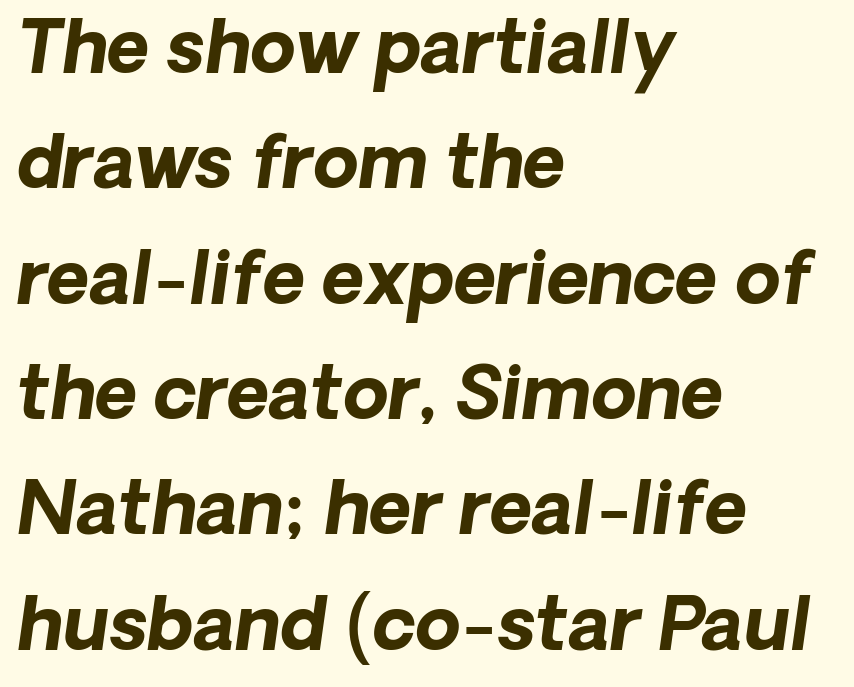
{"serif": "no", "bold": "yes", "weight": "bold", "width": "normal", "stroke_contrast": "low", "x_height": "medium", "monospaced": "no", "underline": "no", "align": "left", "line_spacing": "normal", "line_spacing_ratio": 1.58, "letter_spacing": "normal", "letter_spacing_em": 0.0, "glyph_px": 73}
